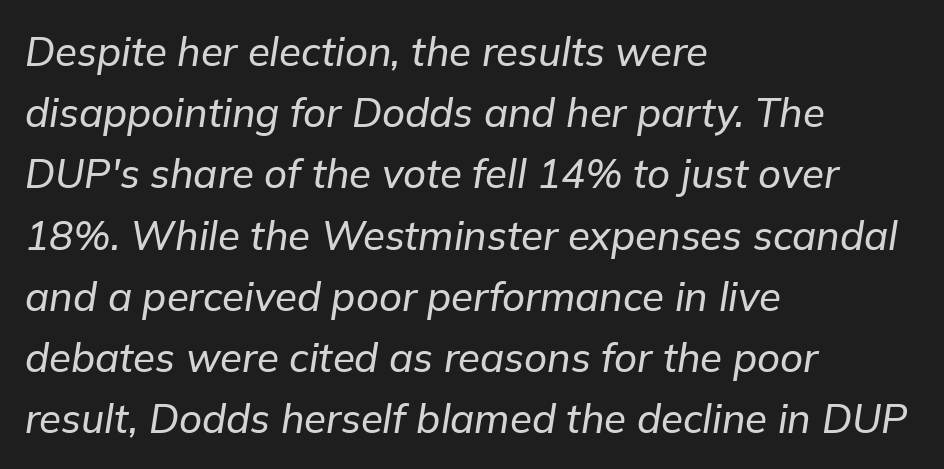
The image shows 40 px text type, italic (leaning right); set left-aligned, normal line spacing (1.53x), normal letter spacing, not underlined; low stroke contrast and a medium x-height.
